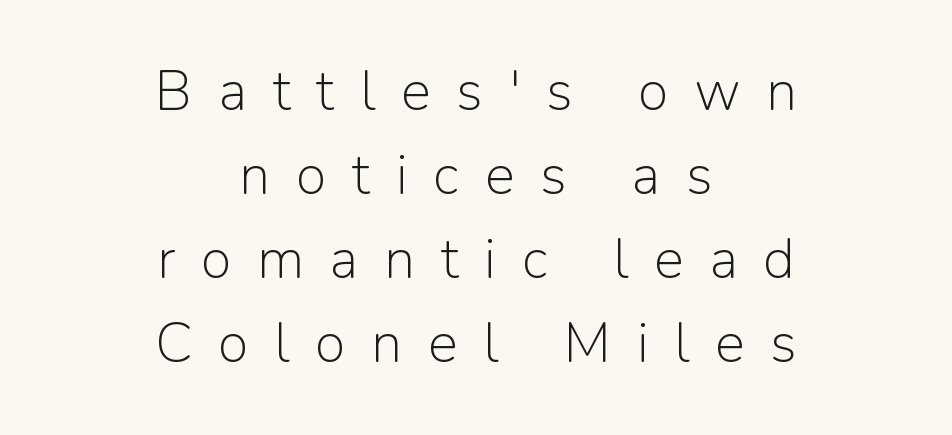
Q: Is the text bold? A: No.
Q: Is the text italic (slanted)? A: No, it is upright.
Q: Is the typeface a serif or a sans-serif typeface? A: Sans-serif.
Q: Is the text underlined? A: No.
Q: How is the paragraph aligned? A: Centered.
Q: Is the spacing between letters normal or unusually wide? A: Unusually wide.
Q: Is the spacing between lines tight, normal or loose? A: Normal.
Q: Width (condensed, normal, or wide)? A: Normal.
Q: Stroke contrast? A: Low.
Q: x-height? A: Medium.
Q: Monospaced? A: No.
